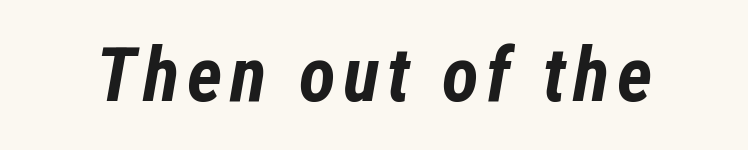
Q: Is the text bold? A: Yes.
Q: Is the text italic (slanted)? A: Yes, it leans right by about 12 degrees.
Q: Is the text underlined? A: No.
Q: Width (condensed, normal, or wide)? A: Condensed.
Q: Stroke contrast? A: Low.
Q: x-height? A: Medium.
Q: Monospaced? A: No.
